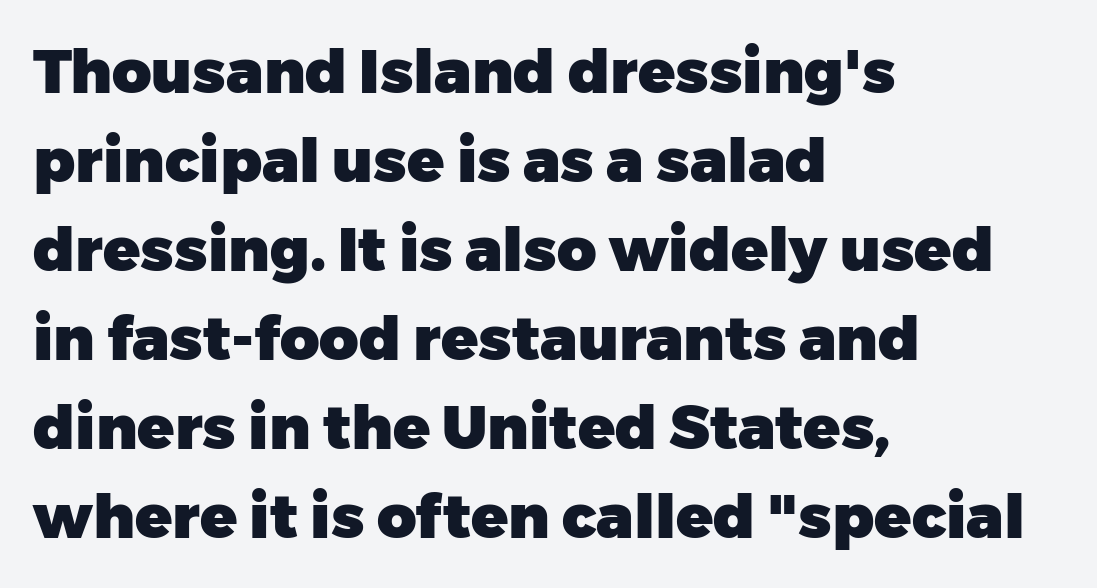
Q: Is the text bold? A: Yes.
Q: Is the text italic (slanted)? A: No, it is upright.
Q: Is the typeface a serif or a sans-serif typeface? A: Sans-serif.
Q: Is the text underlined? A: No.
Q: How is the paragraph aligned? A: Left-aligned.
Q: Is the spacing between letters normal or unusually wide? A: Normal.
Q: Is the spacing between lines tight, normal or loose? A: Normal.
Q: Width (condensed, normal, or wide)? A: Normal.
Q: Stroke contrast? A: Low.
Q: x-height? A: Medium.
Q: Monospaced? A: No.
